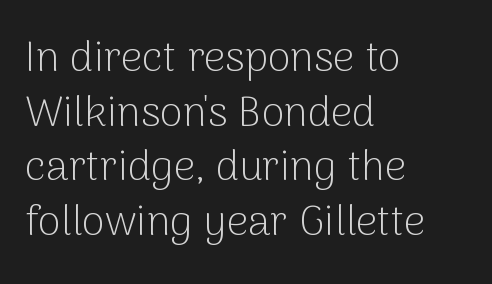
The image shows 42 px light sans-serif type, upright; set left-aligned, normal line spacing (1.3x), normal letter spacing, not underlined; low stroke contrast and a medium x-height.
